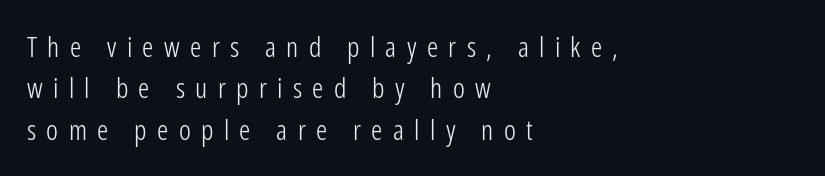
Stroke thickness stays within the range of a standard reading face or lighter. Display-style spreading of the glyphs; the letterfit is very open. Quick note: interline space is typical. Serifs: no, the terminals of the letterforms are clean. Posture: vertical.
